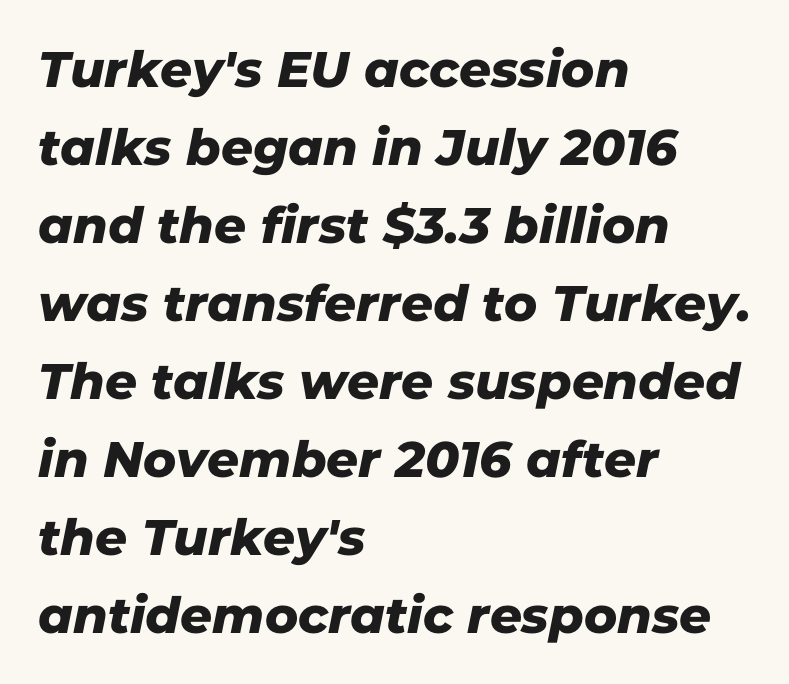
The image shows 50 px sans-serif type; set left-aligned, normal line spacing (1.56x), normal letter spacing, not underlined; low stroke contrast and a medium x-height.
